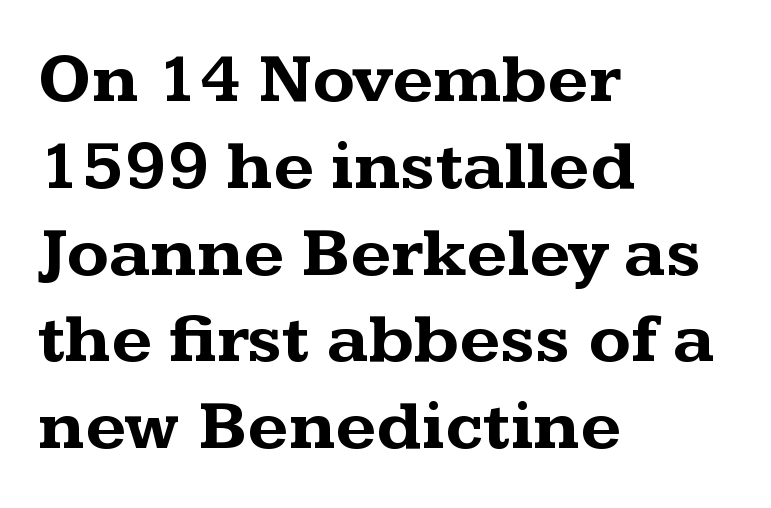
The image shows 70 px bold, wide serif type, upright; set left-aligned, line spacing 1.24x, normal letter spacing, not underlined; medium stroke contrast and a medium x-height.
